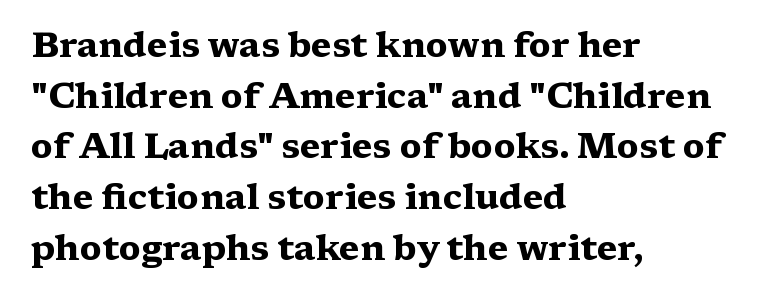
In CSS terms this would be text-align: left. The letters stand straight up with perfectly vertical stems. Note: serifs present on the glyphs. Whoever set this chose a conventional vertical rhythm.
